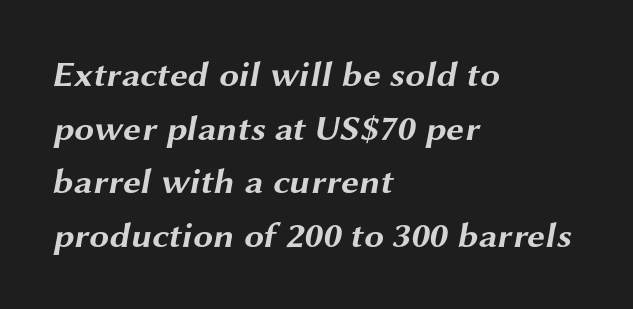
A student would call this left alignment; a typographer would say flush left, rag right. What's the leading like? Ordinary, nothing unusual. Each row of text sits above clean, open space. The text was rendered using a sans face with plain stroke endings.
